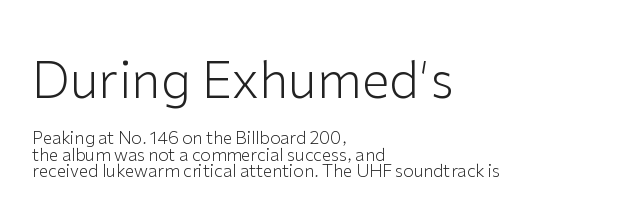
{"serif": "no", "italic": "no", "bold": "no", "weight": "light", "width": "normal", "stroke_contrast": "low", "x_height": "medium", "monospaced": "no", "underline": "no", "align": "left", "line_spacing": "tight", "line_spacing_ratio": 0.98, "letter_spacing": "normal", "letter_spacing_em": 0.0, "larger_block": "first", "size_ratio": 2.94, "glyph_px": 50}
